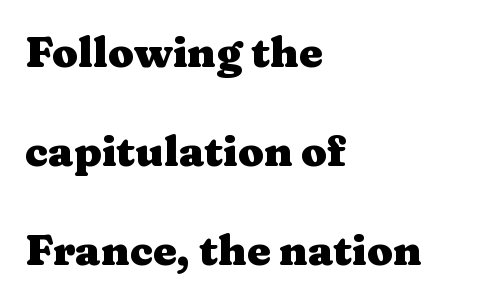
{"serif": "yes", "italic": "no", "bold": "yes", "weight": "heavy", "width": "wide", "stroke_contrast": "medium", "x_height": "medium", "monospaced": "no", "underline": "no", "align": "left", "line_spacing": "loose", "line_spacing_ratio": 2.36, "letter_spacing": "normal", "letter_spacing_em": 0.0, "glyph_px": 42}
